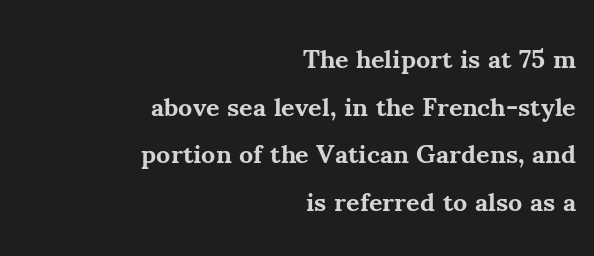
Q: Is the text bold? A: Yes.
Q: Is the text italic (slanted)? A: No, it is upright.
Q: Is the text underlined? A: No.
Q: How is the paragraph aligned? A: Right-aligned.
Q: Is the spacing between letters normal or unusually wide? A: Normal.
